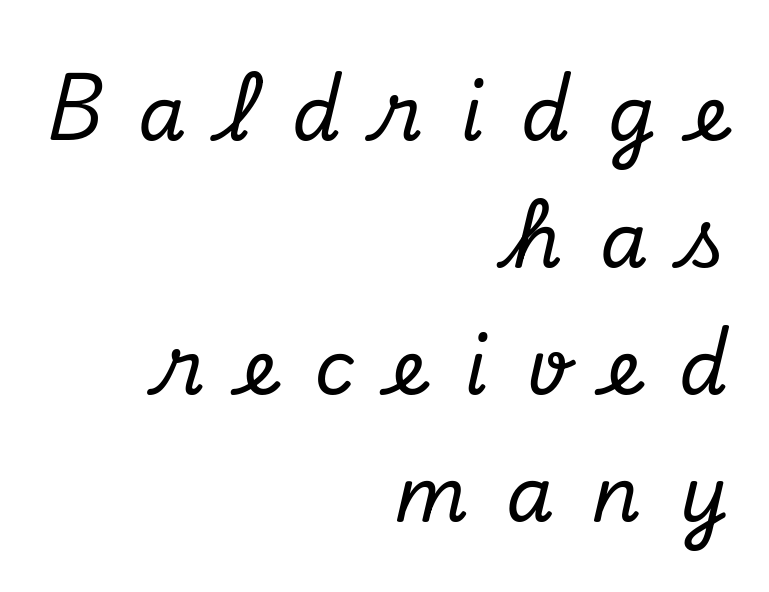
The image shows 77 px serif type, italic (leaning right); set right-aligned, normal line spacing (1.65x), unusually wide letter spacing (+0.49 em), not underlined; low stroke contrast and a small x-height.
